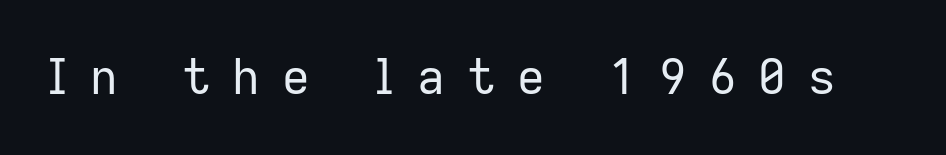
Q: Is the text bold? A: No.
Q: Is the text italic (slanted)? A: No, it is upright.
Q: Is the typeface a serif or a sans-serif typeface? A: Sans-serif.
Q: Is the text underlined? A: No.
Q: Is the spacing between letters normal or unusually wide? A: Unusually wide.
Q: Width (condensed, normal, or wide)? A: Normal.
Q: Stroke contrast? A: Low.
Q: x-height? A: Medium.
Q: Monospaced? A: No.
